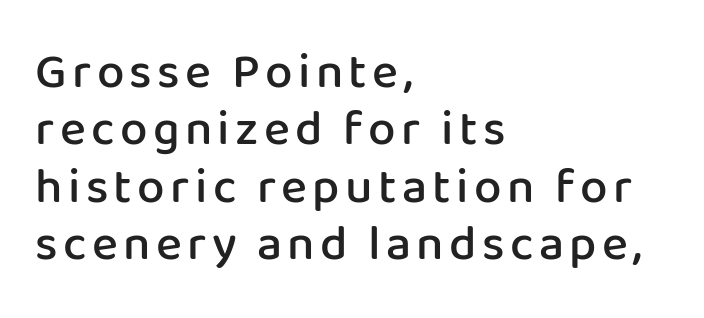
{"serif": "no", "italic": "no", "bold": "semi", "weight": "semibold", "width": "normal", "stroke_contrast": "low", "x_height": "medium", "monospaced": "no", "underline": "no", "align": "left", "line_spacing_ratio": 1.17, "glyph_px": 49}
